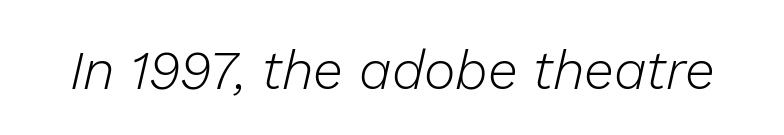
{"italic": "yes", "lean": "right", "slant_degrees": 13, "bold": "no", "weight": "light", "width": "normal", "stroke_contrast": "low", "x_height": "medium", "monospaced": "no", "underline": "no", "letter_spacing": "normal", "letter_spacing_em": 0.0, "glyph_px": 54}
